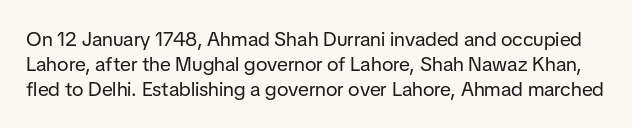
The image shows 20 px text type, upright; set normal line spacing (1.25x), normal letter spacing, not underlined.
